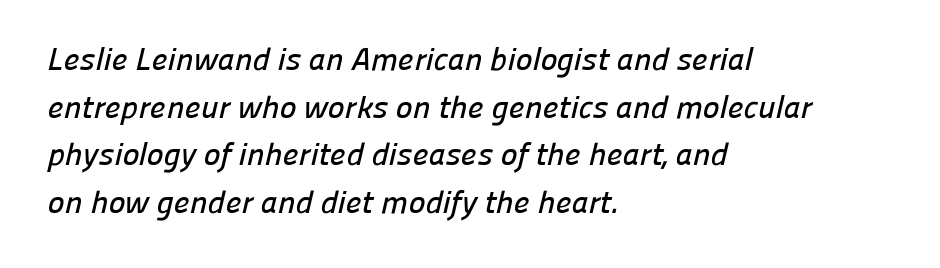
The words here are not underlined. The rendering keeps characters at their native spacing. Do the characters align in a grid? No, the font is proportional. The typesetter chose a ragged-right arrangement here. Compared with typical paragraphs, the rows here are spaced about the same. Type style note: lacks serifs.
